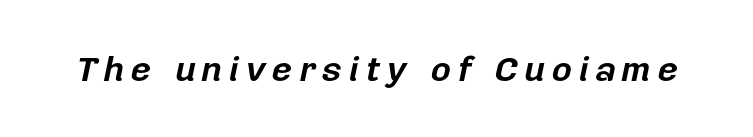
There's an unmistakable incline to the writing here. A clean baseline with only descenders dipping below it. Weight check: bold — yes, fully. Spacing verdict: proportional, widths tailored to each character.
